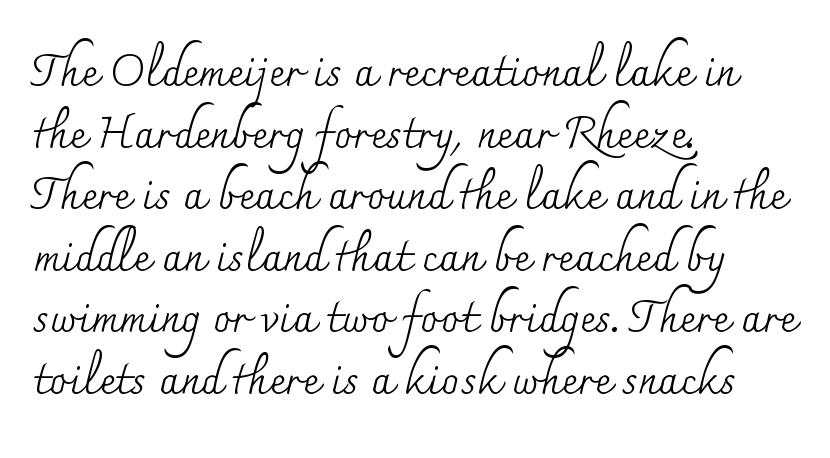
Q: Is the text bold? A: No.
Q: Is the text italic (slanted)? A: Yes.
Q: Is the typeface a serif or a sans-serif typeface? A: Serif.
Q: Is the text underlined? A: No.
Q: How is the paragraph aligned? A: Left-aligned.
Q: Is the spacing between letters normal or unusually wide? A: Normal.
Q: Is the spacing between lines tight, normal or loose? A: Normal.
Q: Width (condensed, normal, or wide)? A: Normal.
Q: Stroke contrast? A: Medium.
Q: x-height? A: Small.
Q: Monospaced? A: No.
